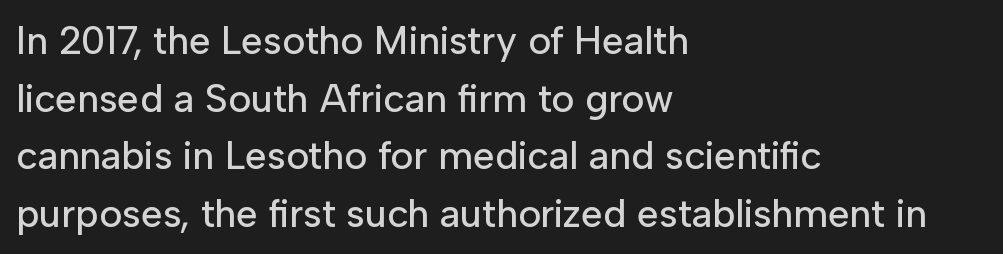
Glyph-to-glyph distance matches everyday printed text. Upright lettering throughout. Vertically, the passage feels balanced, rows spaced as you'd expect. Quick note: underline off. These lines are rendered in a variable-pitch font.
